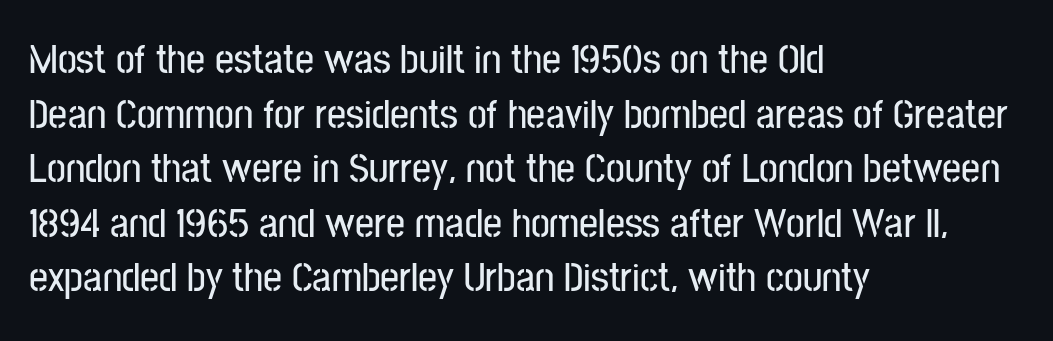
{"serif": "no", "italic": "no", "width": "condensed", "stroke_contrast": "low", "x_height": "medium", "monospaced": "no", "underline": "no", "align": "left", "line_spacing": "normal", "line_spacing_ratio": 1.3, "letter_spacing": "normal", "letter_spacing_em": 0.0, "glyph_px": 42}
